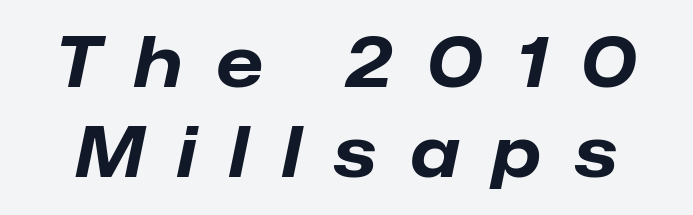
{"italic": "yes", "lean": "right", "slant_degrees": 12, "bold": "yes", "weight": "bold", "width": "normal", "stroke_contrast": "low", "x_height": "medium", "monospaced": "no", "underline": "no", "line_spacing": "normal", "line_spacing_ratio": 1.31, "letter_spacing": "wide", "letter_spacing_em": 0.49, "glyph_px": 69}
